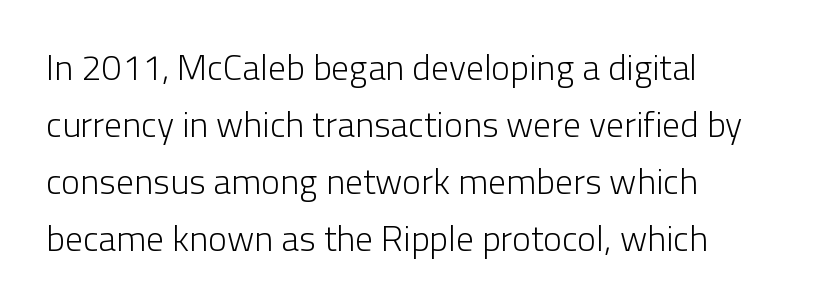
Q: Is the text bold? A: No.
Q: Is the text italic (slanted)? A: No, it is upright.
Q: Is the typeface a serif or a sans-serif typeface? A: Sans-serif.
Q: Is the text underlined? A: No.
Q: Is the spacing between letters normal or unusually wide? A: Normal.
Q: Is the spacing between lines tight, normal or loose? A: Normal.
Q: Width (condensed, normal, or wide)? A: Normal.
Q: Stroke contrast? A: Low.
Q: x-height? A: Medium.
Q: Monospaced? A: No.
